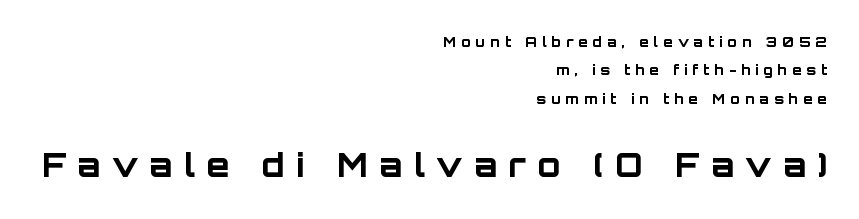
{"serif": "no", "italic": "no", "bold": "yes", "weight": "bold", "width": "normal", "stroke_contrast": "low", "x_height": "large", "monospaced": "no", "underline": "no", "align": "right", "line_spacing": "loose", "line_spacing_ratio": 2.02, "letter_spacing": "wide", "letter_spacing_em": 0.35, "larger_block": "second", "size_ratio": 2.36, "glyph_px": 33}
